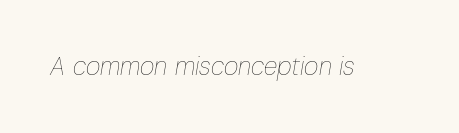
The image shows 25 px text type, italic (leaning right); set normal letter spacing, not underlined.
